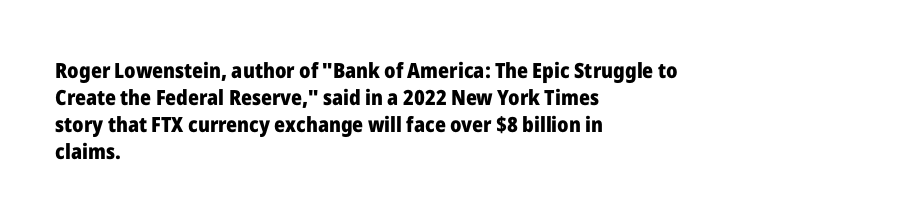
Which margin do the lines hug? The left one — the right edge is uneven. The foot of each line stays bare and open. Strokes here are thick enough to call this a true bold. Does the lettering tilt? It doesn't — this is upright. You could call the tracking neutral — neither tight nor loose. Interline gaps are of average width in this sample.
